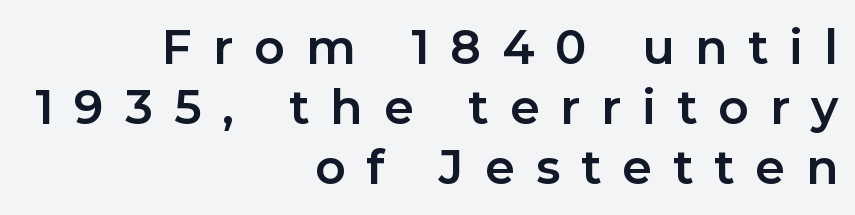
The image shows 47 px bold sans-serif type, upright; set right-aligned, normal line spacing (1.28x), unusually wide letter spacing (+0.45 em), not underlined; low stroke contrast and a medium x-height.
